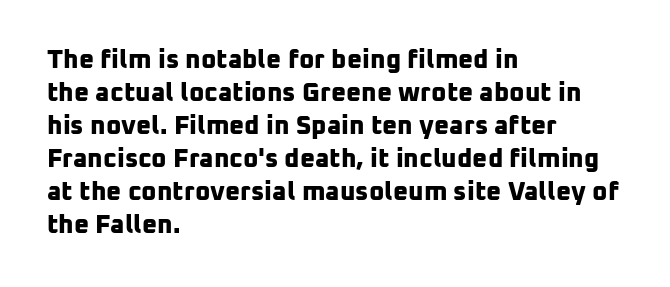
The image shows 26 px bold type; set left-aligned, normal line spacing (1.27x), normal letter spacing, not underlined.
